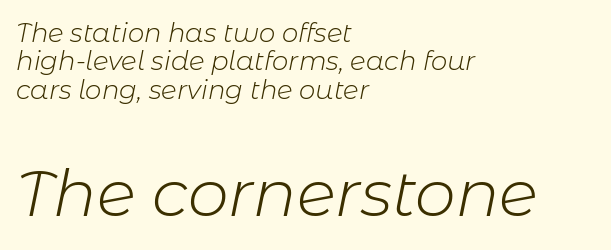
Q: Is the text bold? A: No.
Q: Is the text italic (slanted)? A: Yes, it leans right by about 11 degrees.
Q: Is the text underlined? A: No.
Q: How is the paragraph aligned? A: Left-aligned.
Q: Is the spacing between letters normal or unusually wide? A: Normal.
Q: Is the spacing between lines tight, normal or loose? A: Tight.
Q: Which block of text is set in a larger size, the first (top) or the second (bottom)? A: The second (bottom) one.
Q: Width (condensed, normal, or wide)? A: Normal.
Q: Stroke contrast? A: Low.
Q: x-height? A: Medium.
Q: Monospaced? A: No.
